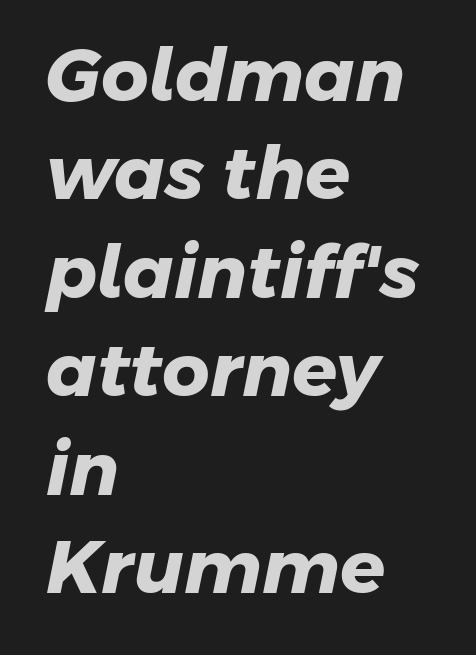
Q: Is the text bold? A: Yes.
Q: Is the typeface a serif or a sans-serif typeface? A: Sans-serif.
Q: Is the text underlined? A: No.
Q: How is the paragraph aligned? A: Left-aligned.
Q: Is the spacing between letters normal or unusually wide? A: Normal.
Q: Is the spacing between lines tight, normal or loose? A: Normal.
Q: Width (condensed, normal, or wide)? A: Normal.
Q: Stroke contrast? A: Low.
Q: x-height? A: Medium.
Q: Monospaced? A: No.
